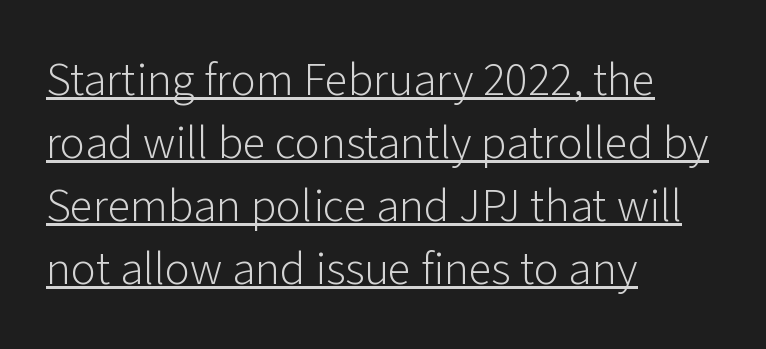
Quick note: underline on. The designer left line spacing at the default. Rendered with straight, roman letterforms. In terms of letterform style, serifs are entirely absent.
